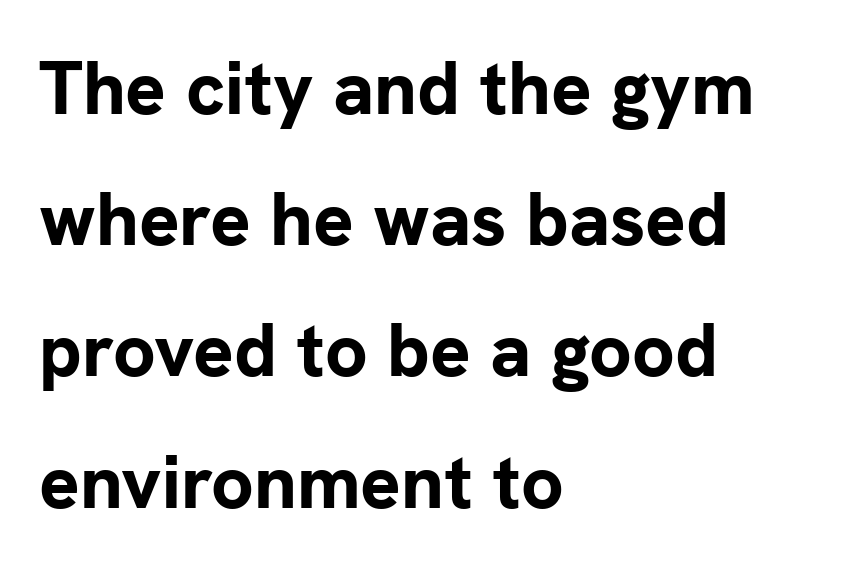
{"serif": "no", "italic": "no", "bold": "yes", "weight": "bold", "width": "normal", "stroke_contrast": "low", "x_height": "medium", "monospaced": "no", "underline": "no", "align": "left", "line_spacing_ratio": 1.75, "letter_spacing": "normal", "letter_spacing_em": 0.0, "glyph_px": 75}
